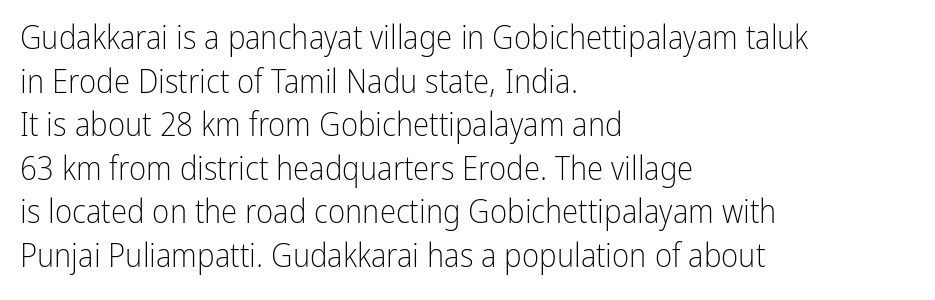
Q: Is the text bold? A: No.
Q: Is the text italic (slanted)? A: No, it is upright.
Q: Is the typeface a serif or a sans-serif typeface? A: Sans-serif.
Q: Is the text underlined? A: No.
Q: How is the paragraph aligned? A: Left-aligned.
Q: Is the spacing between letters normal or unusually wide? A: Normal.
Q: Is the spacing between lines tight, normal or loose? A: Normal.
Q: Width (condensed, normal, or wide)? A: Condensed.
Q: Stroke contrast? A: Low.
Q: x-height? A: Medium.
Q: Monospaced? A: No.
